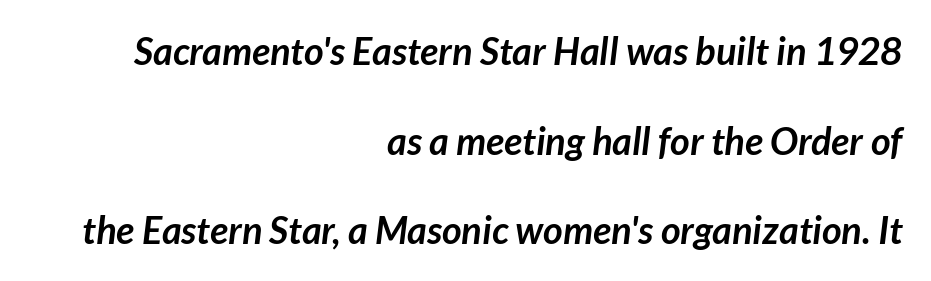
{"serif": "no", "bold": "yes", "weight": "semibold", "width": "normal", "stroke_contrast": "low", "x_height": "medium", "monospaced": "no", "underline": "no", "align": "right", "line_spacing": "loose", "line_spacing_ratio": 2.36, "letter_spacing": "normal", "letter_spacing_em": 0.0, "glyph_px": 38}
